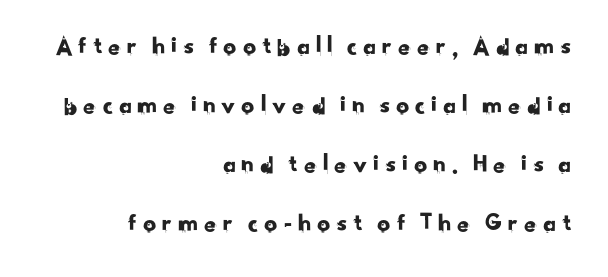
{"underline": "no", "align": "right", "line_spacing": "loose", "line_spacing_ratio": 2.27, "glyph_px": 26}
